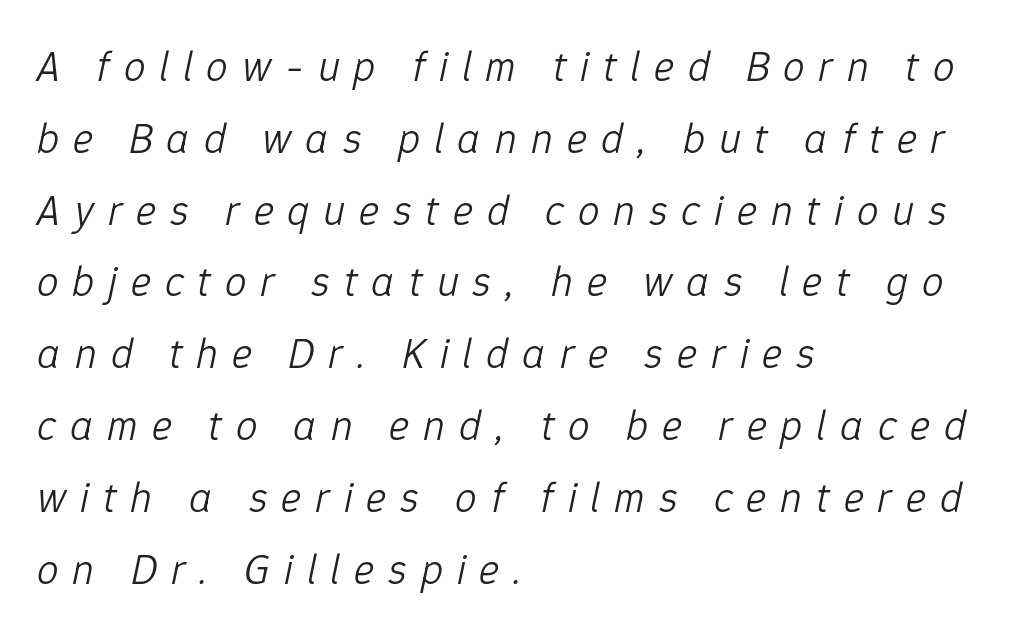
Whoever set this chose a conventional vertical rhythm. Nobody drew a line under any word here. The face used here is rendered with a markedly widened letterfit. Emphasis-style slanted type is in use. The font is comparable to plain body text, perhaps lighter.
